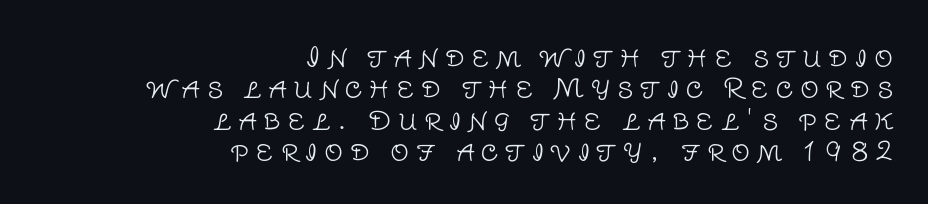
Q: Is the text bold? A: No.
Q: Is the text italic (slanted)? A: Yes.
Q: Is the text underlined? A: No.
Q: How is the paragraph aligned? A: Right-aligned.
Q: Is the spacing between letters normal or unusually wide? A: Unusually wide.
